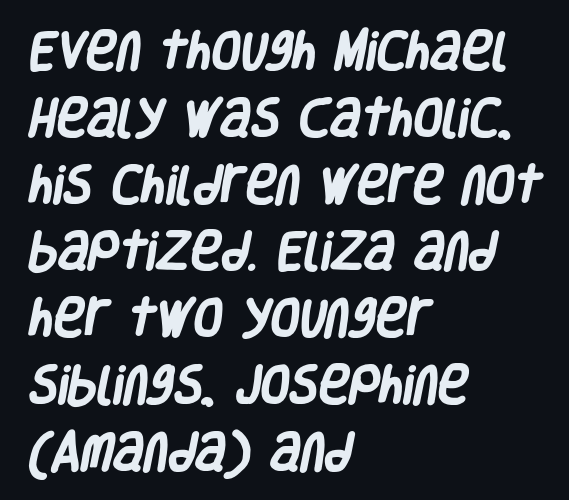
How are the letters spaced? Ordinarily, with no added tracking. The face used here is proportionally spaced, like ordinary book or web type. Evenly set lines give the paragraph a standard silhouette. Caption: bold face, heavy strokes.
